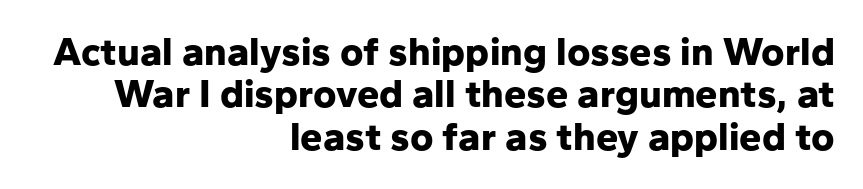
The image shows 40 px bold sans-serif type, upright; set right-aligned, tight line spacing (1.06x), normal letter spacing, not underlined; low stroke contrast and a medium x-height.
